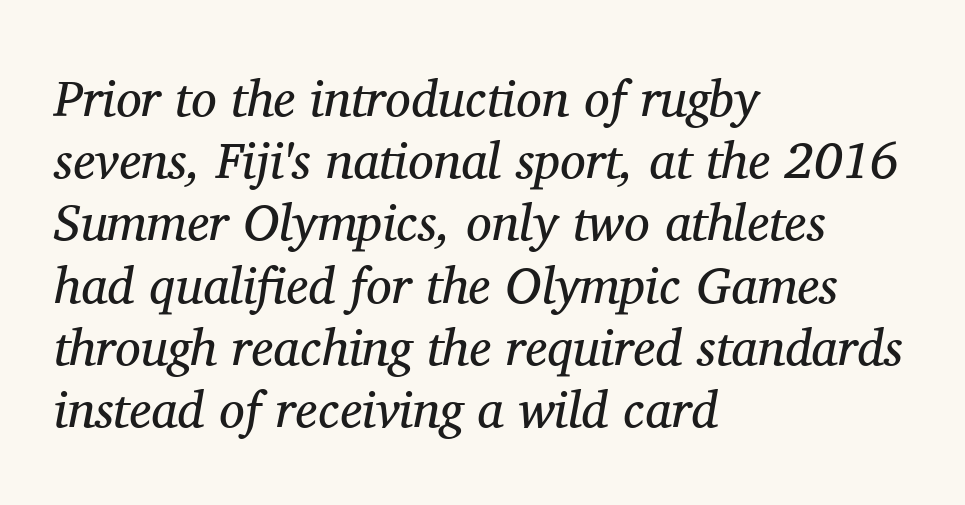
{"serif": "yes", "italic": "yes", "lean": "right", "slant_degrees": 11, "bold": "no", "weight": "regular", "width": "normal", "stroke_contrast": "medium", "x_height": "medium", "monospaced": "no", "underline": "no", "align": "left", "line_spacing_ratio": 1.22, "letter_spacing": "normal", "letter_spacing_em": 0.0, "glyph_px": 51}
